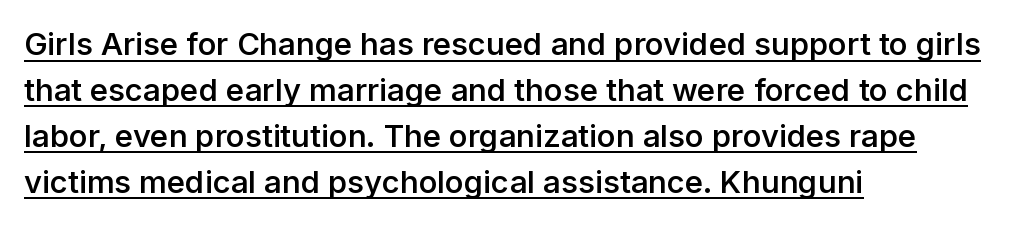
The image shows 31 px semibold sans-serif type, upright; set left-aligned, normal line spacing (1.48x), normal letter spacing, underlined; low stroke contrast and a medium x-height.
